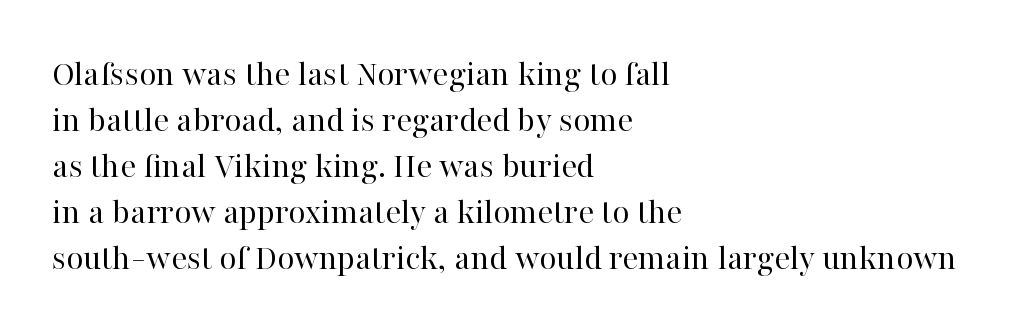
{"serif": "yes", "italic": "no", "bold": "no", "weight": "regular", "width": "normal", "stroke_contrast": "high", "x_height": "medium", "monospaced": "no", "underline": "no", "align": "left", "line_spacing_ratio": 1.24, "letter_spacing": "normal", "letter_spacing_em": 0.0, "glyph_px": 37}
